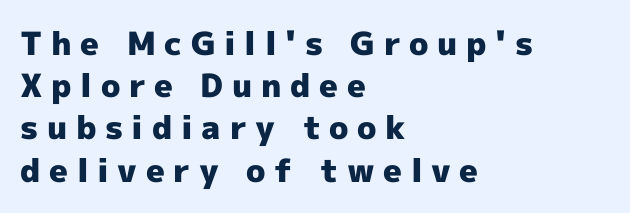
Bare-footed words on every line. Each line starts at the same left margin while the right side varies. Observe the wide spacing: letters keep a clear distance from each other. Does the weight exceed regular? Yes, all the way to bold.
